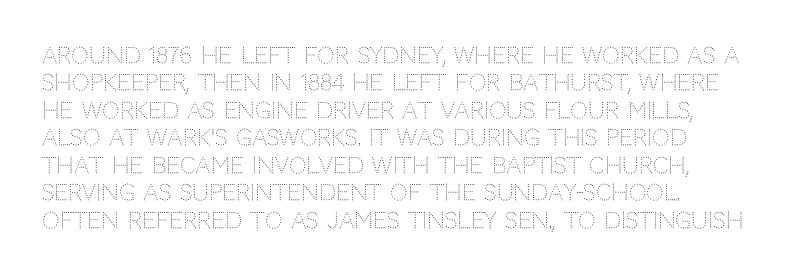
Counters stay open thanks to moderate or lighter strokes. All the whitespace from short lines collects on the right. Normally led — the rows are evenly, conventionally spaced. The glyphs are unaccompanied by any horizontal stroke below them.
